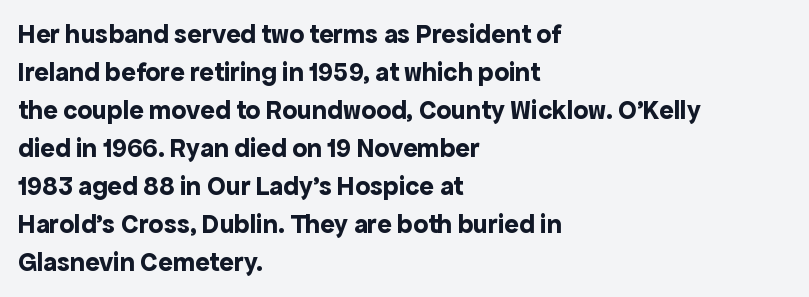
The image shows 27 px bold type, upright; set left-aligned, normal line spacing (1.41x), normal letter spacing, not underlined.
